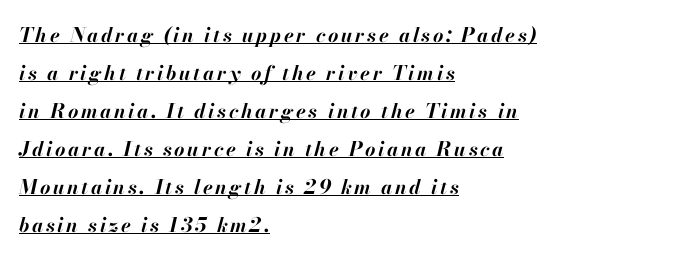
Q: Is the text bold? A: Yes.
Q: Is the text italic (slanted)? A: Yes, it leans right by about 13 degrees.
Q: Is the text underlined? A: Yes.
Q: How is the paragraph aligned? A: Left-aligned.
Q: Is the spacing between lines tight, normal or loose? A: Loose.
